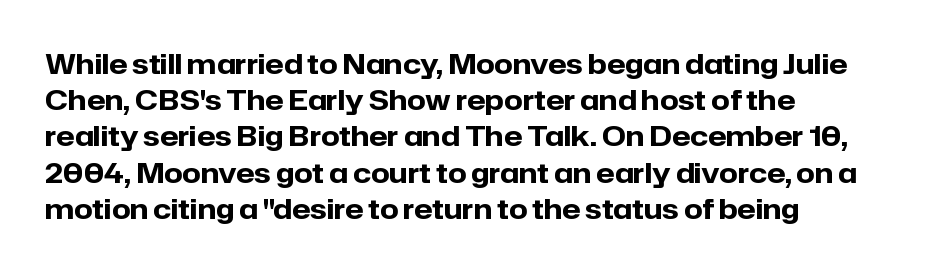
{"italic": "no", "bold": "yes", "underline": "no", "align": "left", "line_spacing": "normal", "line_spacing_ratio": 1.34, "letter_spacing": "normal", "letter_spacing_em": 0.0, "glyph_px": 27}
